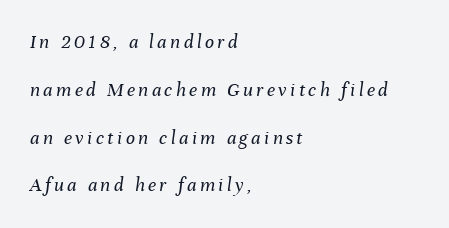
Q: Is the text bold? A: No.
Q: Is the text italic (slanted)? A: Yes, it leans right by about 8 degrees.
Q: Is the text underlined? A: No.
Q: How is the paragraph aligned? A: Left-aligned.
Q: Is the spacing between lines tight, normal or loose? A: Loose.
